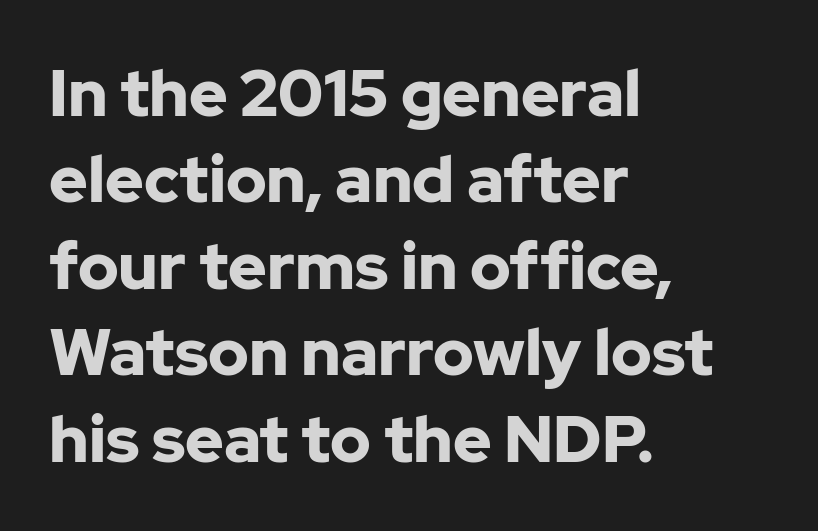
Is this a fixed-width face? No — the glyphs have proportional, varying widths. There is no visible air inserted between adjacent glyphs. Set as a true bold cut, around the 700 mark. Any mark beneath the type? The region is blank. Unlike italic type, these characters show no tilt at all. The text was rendered using a sans face with plain stroke endings.
